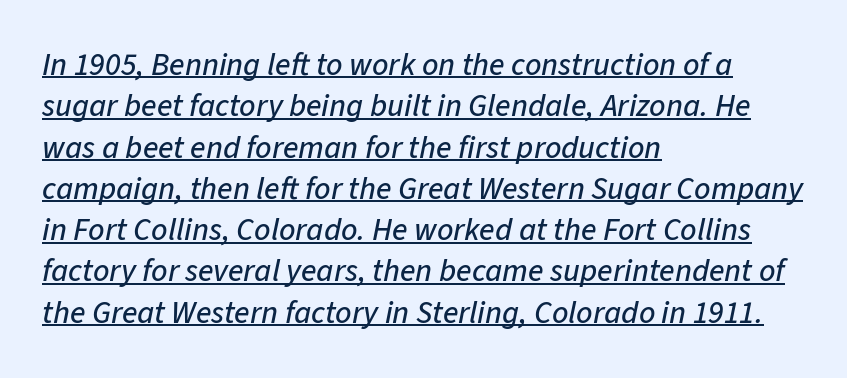
Q: Is the text italic (slanted)? A: Yes, it leans right by about 11 degrees.
Q: Is the text underlined? A: Yes.
Q: How is the paragraph aligned? A: Left-aligned.
Q: Is the spacing between letters normal or unusually wide? A: Normal.
Q: Is the spacing between lines tight, normal or loose? A: Normal.
Q: Width (condensed, normal, or wide)? A: Normal.
Q: Stroke contrast? A: Low.
Q: x-height? A: Medium.
Q: Monospaced? A: No.
